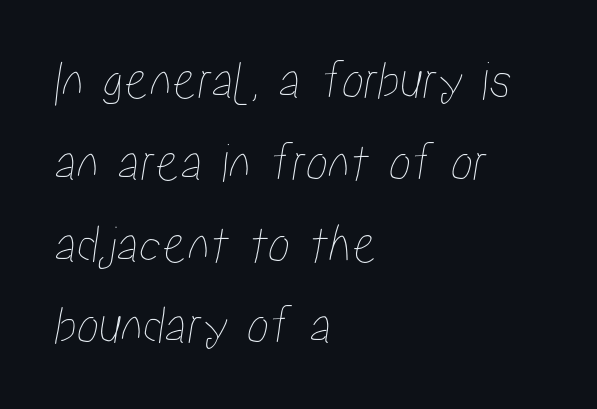
Leading matches the norm, producing a regular column. Varying glyph widths throughout — classic text-font behaviour. The zone under the glyphs is completely vacant. Reading down the block, your eye returns to a fixed left position each line. The face used here is rendered with its standard letterfit.
